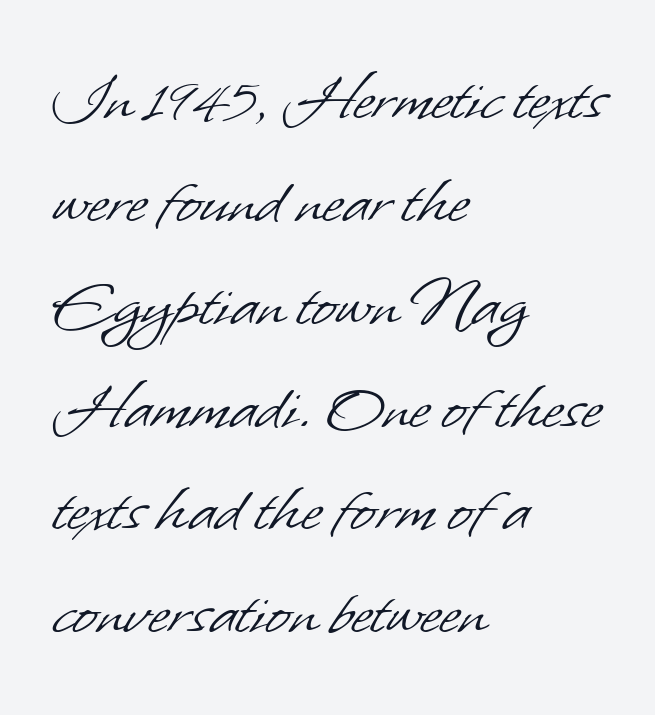
{"serif": "no", "bold": "no", "weight": "light", "width": "normal", "stroke_contrast": "low", "x_height": "small", "monospaced": "no", "underline": "no", "align": "left", "line_spacing": "normal", "line_spacing_ratio": 1.39, "letter_spacing": "normal", "letter_spacing_em": 0.0, "glyph_px": 74}
